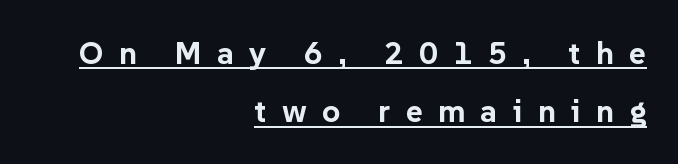
Spacing between characters has been opened up far beyond the box default. The passage is arranged like a letterhead date or caption credit — flush right. The face used here is proportionally spaced, like ordinary book or web type. The face used here is a sans, in the tradition of grotesques and geometrics. Does the lettering tilt? It doesn't — this is upright. The typesetting leans heavy: a genuine bold.
